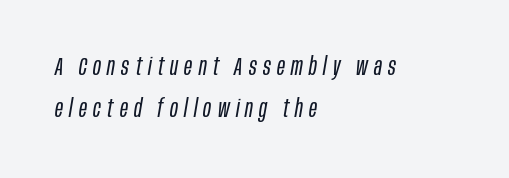
Q: Is the text bold? A: No.
Q: Is the text italic (slanted)? A: Yes, it leans right by about 10 degrees.
Q: Is the text underlined? A: No.
Q: How is the paragraph aligned? A: Left-aligned.
Q: Is the spacing between letters normal or unusually wide? A: Unusually wide.
